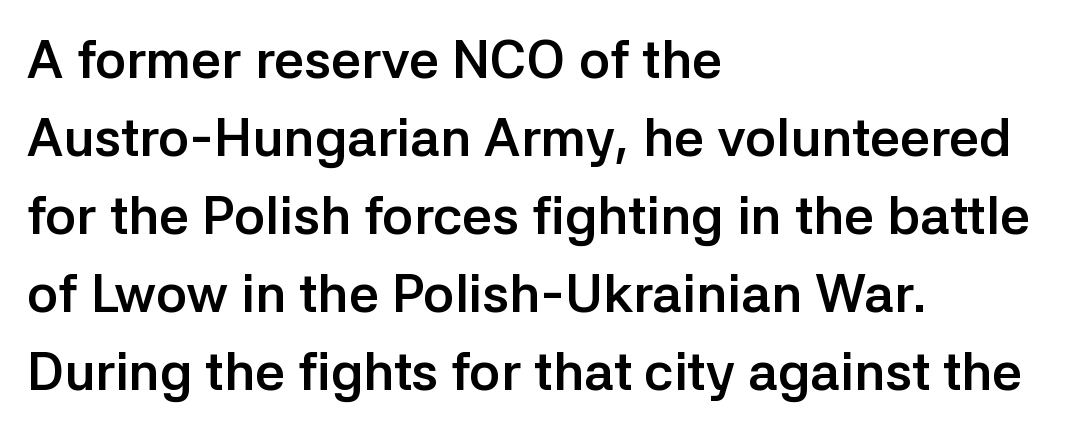
{"serif": "no", "italic": "no", "bold": "yes", "weight": "semibold", "width": "normal", "stroke_contrast": "low", "x_height": "medium", "monospaced": "no", "underline": "no", "align": "left", "line_spacing": "normal", "line_spacing_ratio": 1.47, "letter_spacing": "normal", "letter_spacing_em": 0.0, "glyph_px": 53}
